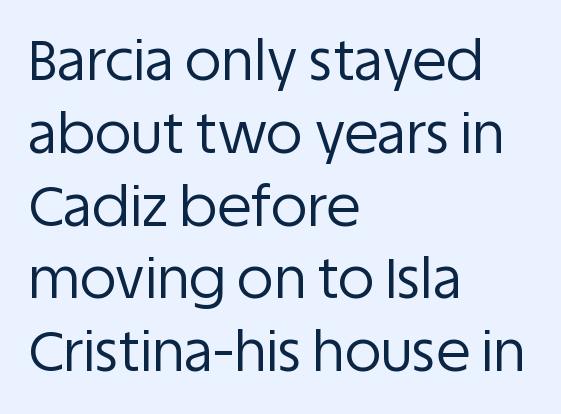
{"serif": "no", "italic": "no", "bold": "no", "weight": "regular", "width": "normal", "stroke_contrast": "low", "x_height": "large", "monospaced": "no", "underline": "no", "align": "left", "line_spacing": "normal", "line_spacing_ratio": 1.3, "letter_spacing": "normal", "letter_spacing_em": 0.0, "glyph_px": 56}
